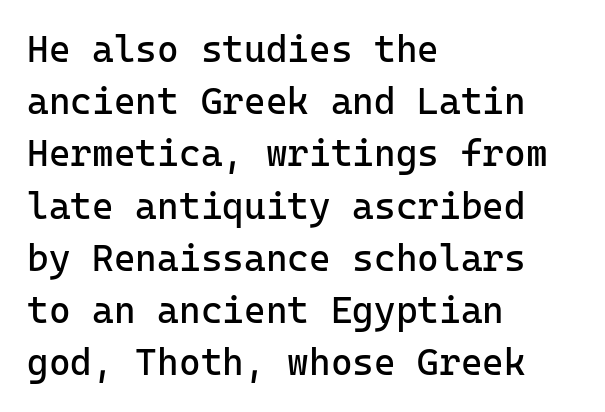
{"serif": "no", "italic": "no", "bold": "no", "weight": "regular", "width": "normal", "stroke_contrast": "low", "x_height": "medium", "monospaced": "yes", "underline": "no", "align": "left", "line_spacing": "normal", "line_spacing_ratio": 1.41, "letter_spacing": "normal", "letter_spacing_em": 0.0, "glyph_px": 37}
